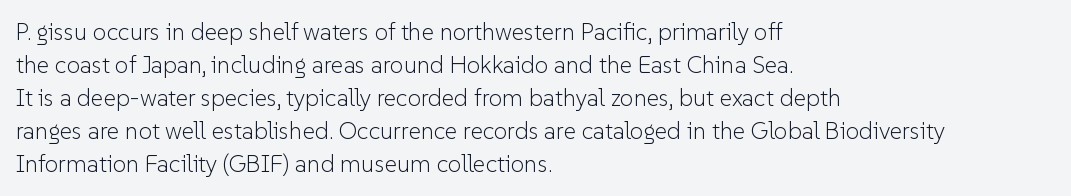
Q: Is the text bold? A: No.
Q: Is the text italic (slanted)? A: No, it is upright.
Q: Is the text underlined? A: No.
Q: How is the paragraph aligned? A: Left-aligned.
Q: Is the spacing between letters normal or unusually wide? A: Normal.
Q: Is the spacing between lines tight, normal or loose? A: Normal.
